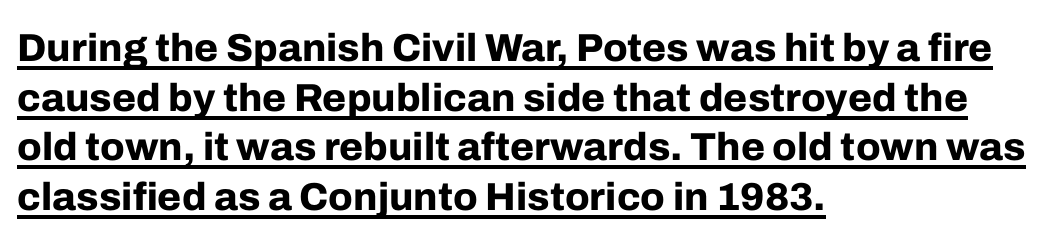
{"serif": "no", "italic": "no", "bold": "yes", "weight": "bold", "width": "normal", "stroke_contrast": "low", "x_height": "medium", "monospaced": "no", "underline": "yes", "align": "left", "line_spacing": "normal", "line_spacing_ratio": 1.27, "letter_spacing": "normal", "letter_spacing_em": 0.0, "glyph_px": 39}
